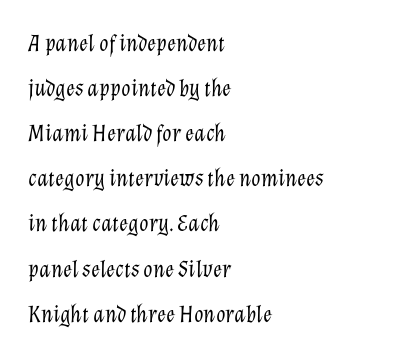
The image shows 24 px text type, italic (leaning right); set left-aligned, line spacing 1.88x, normal letter spacing, not underlined.
